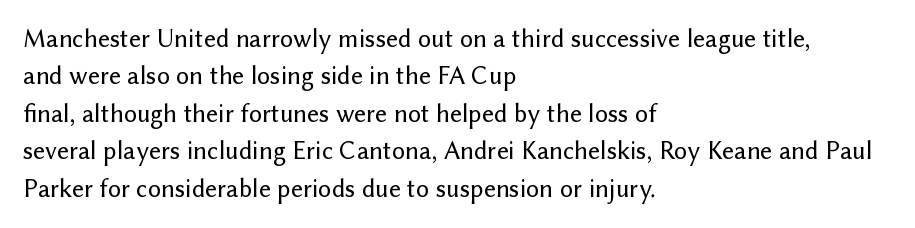
The image shows 26 px text type, upright; set left-aligned, normal line spacing (1.44x), normal letter spacing, not underlined.
